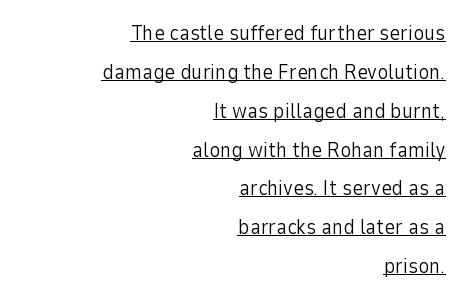
{"italic": "no", "bold": "no", "underline": "yes", "align": "right", "line_spacing_ratio": 1.85, "letter_spacing": "normal", "letter_spacing_em": 0.0, "glyph_px": 21}
